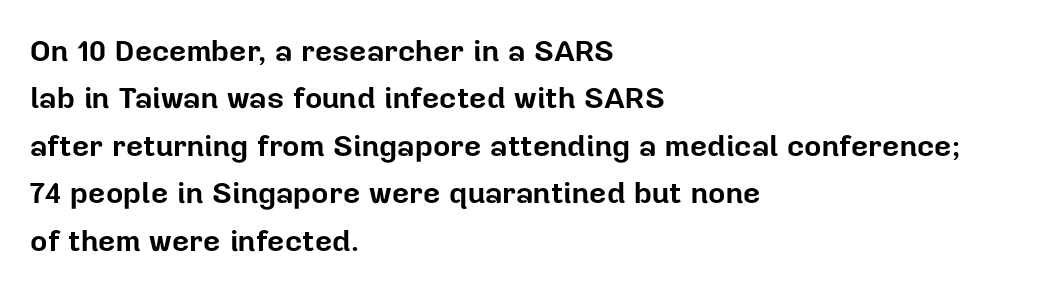
The image shows 30 px bold sans-serif type, upright; set left-aligned, normal line spacing (1.58x), normal letter spacing, not underlined; low stroke contrast and a medium x-height.
